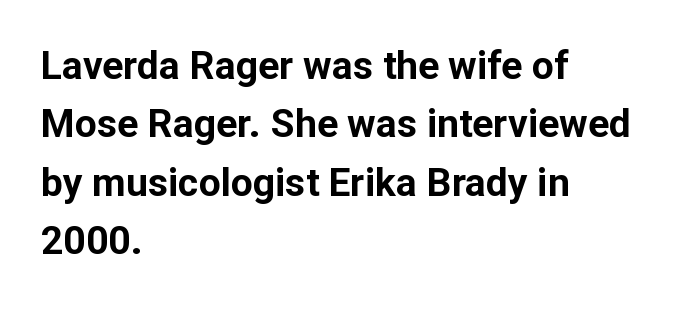
Q: Is the text bold? A: Yes.
Q: Is the text italic (slanted)? A: No, it is upright.
Q: Is the typeface a serif or a sans-serif typeface? A: Sans-serif.
Q: Is the text underlined? A: No.
Q: How is the paragraph aligned? A: Left-aligned.
Q: Is the spacing between letters normal or unusually wide? A: Normal.
Q: Is the spacing between lines tight, normal or loose? A: Normal.
Q: Width (condensed, normal, or wide)? A: Normal.
Q: Stroke contrast? A: Low.
Q: x-height? A: Medium.
Q: Monospaced? A: No.
